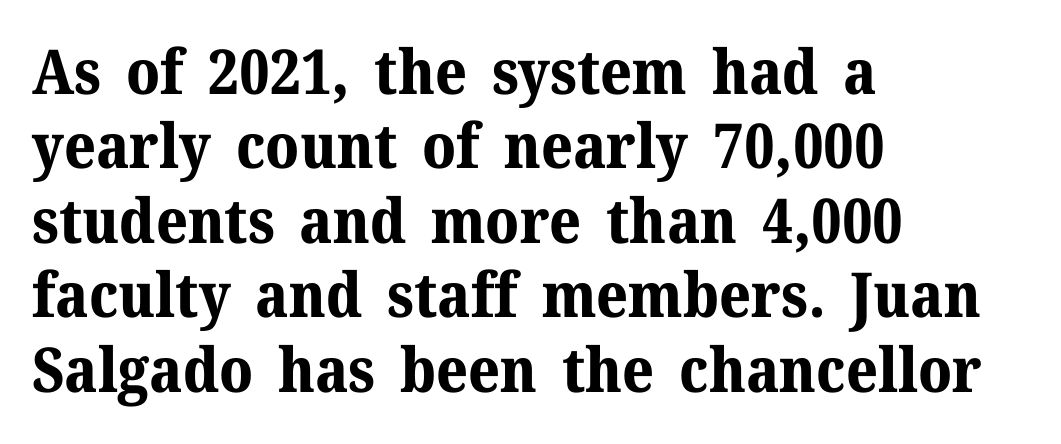
Line starts are locked; line ends wander. A roman cut, with each character standing at attention. Compared with typical body copy, the letter spacing here is the same. Character widths vary here, with narrow letters taking less room than wide ones. The characters look thick and weighty, a clear bold.
